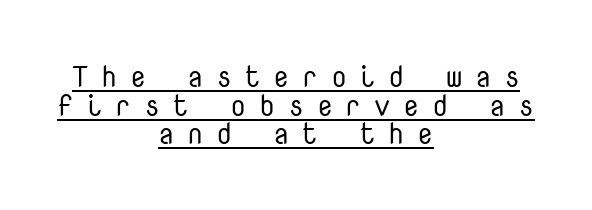
No feet cap the strokes, marking this as sans-serif type. Glance below the letters and you will spot a drawn line. The letters march in equal steps, a hallmark of fixed-pitch type. The line-height multiplier appears low, near solid setting. This sample is center-justified, so both line endings float freely.
